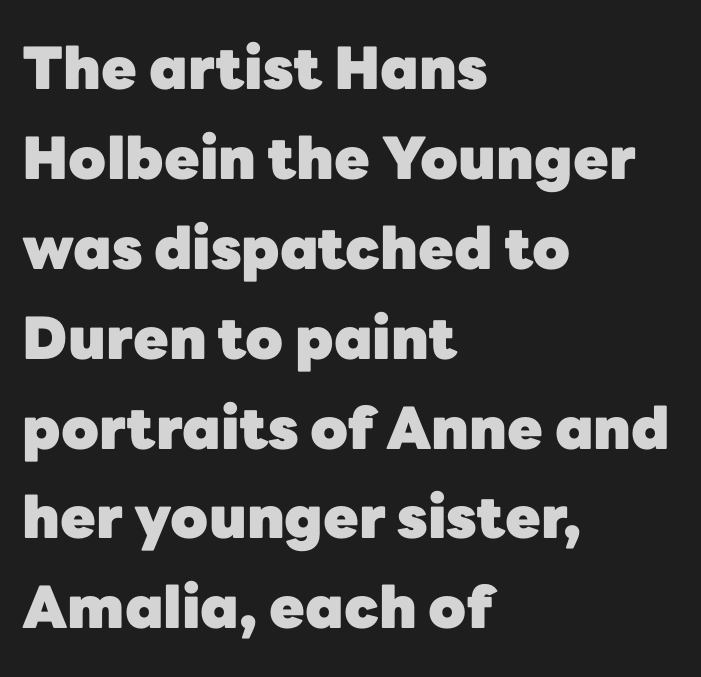
Q: Is the text bold? A: Yes.
Q: Is the text italic (slanted)? A: No, it is upright.
Q: Is the typeface a serif or a sans-serif typeface? A: Sans-serif.
Q: Is the text underlined? A: No.
Q: How is the paragraph aligned? A: Left-aligned.
Q: Is the spacing between letters normal or unusually wide? A: Normal.
Q: Is the spacing between lines tight, normal or loose? A: Normal.
Q: Width (condensed, normal, or wide)? A: Normal.
Q: Stroke contrast? A: Low.
Q: x-height? A: Medium.
Q: Monospaced? A: No.
